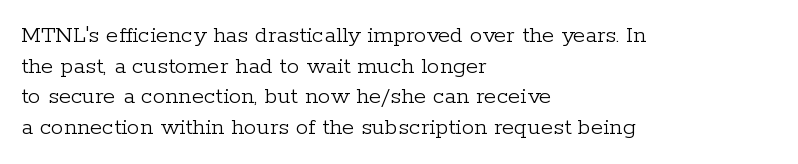
The image shows 25 px text type, upright; set left-aligned, line spacing 1.23x, normal letter spacing, not underlined.
